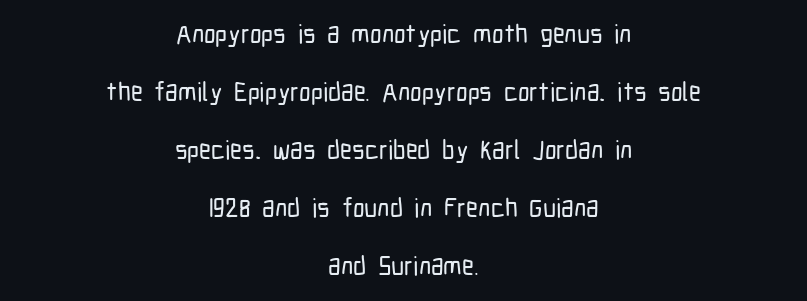
The image shows 26 px text type, upright; set centered, loose line spacing (2.23x), normal letter spacing, not underlined.
